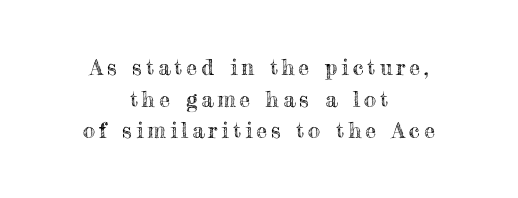
The image shows 22 px text type, upright; set centered, normal line spacing (1.44x), not underlined.
